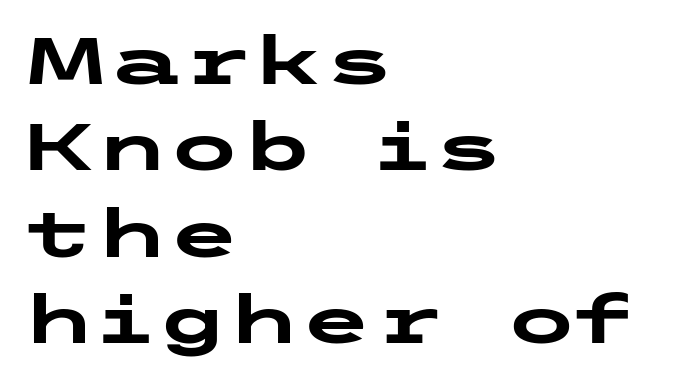
The image shows 66 px heavy, wide sans-serif type, upright; set left-aligned, normal line spacing (1.31x), normal letter spacing, not underlined; low stroke contrast and a medium x-height.
